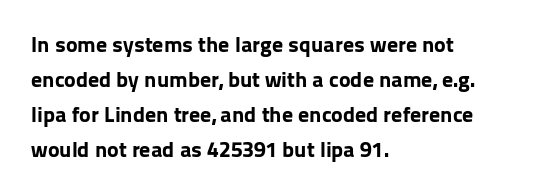
Q: Is the text bold? A: Yes.
Q: Is the text italic (slanted)? A: No, it is upright.
Q: Is the text underlined? A: No.
Q: How is the paragraph aligned? A: Left-aligned.
Q: Is the spacing between letters normal or unusually wide? A: Normal.
Q: Is the spacing between lines tight, normal or loose? A: Normal.
